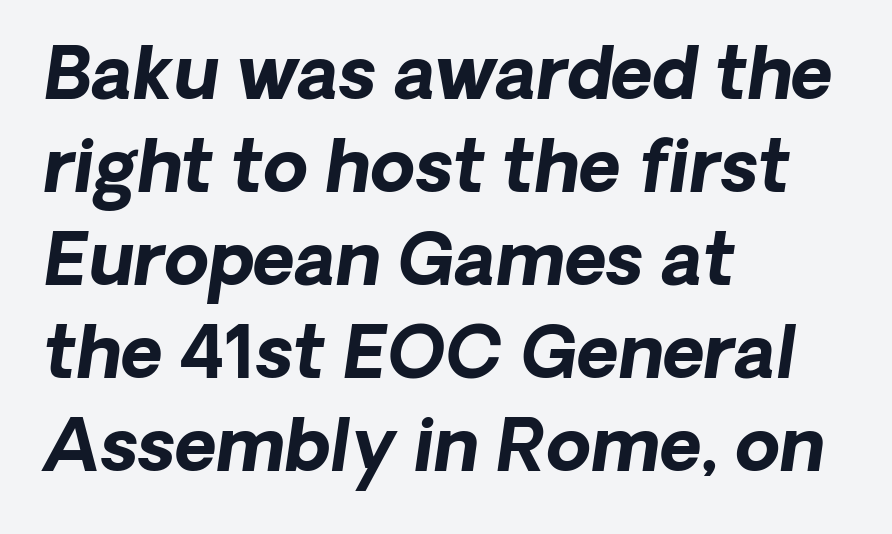
The passage is arranged the way most books set body copy — flush left. Here the glyphs are tracked normally, forming tight word shapes. The designer went with a sans here, leaving each stem footless. The sample has been set heavy, in full bold. Notice how descenders clear the ascenders below comfortably — that's standard leading.
